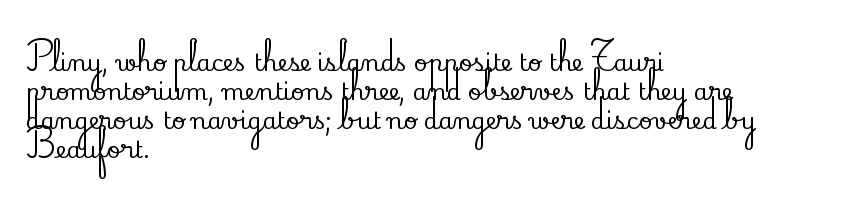
{"italic": "no", "underline": "no", "align": "left", "line_spacing": "normal", "line_spacing_ratio": 1.26, "letter_spacing": "normal", "letter_spacing_em": 0.0, "glyph_px": 23}
